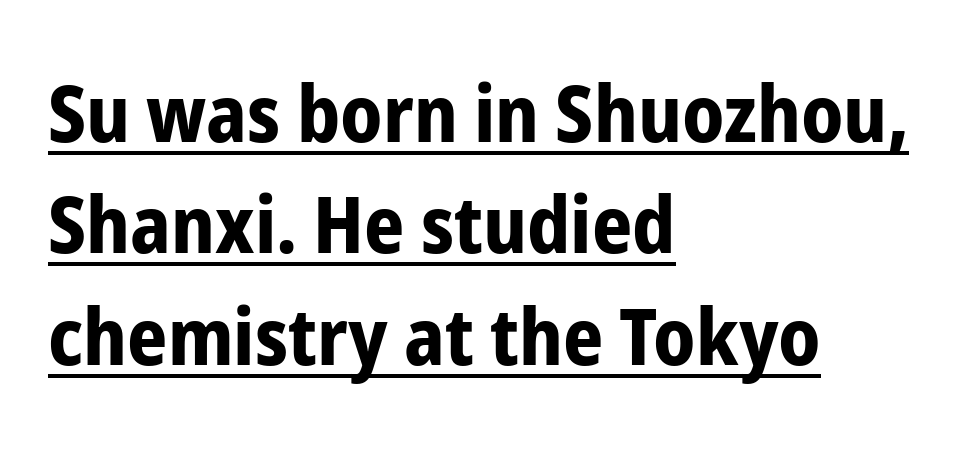
Q: Is the text bold? A: Yes.
Q: Is the text italic (slanted)? A: No, it is upright.
Q: Is the typeface a serif or a sans-serif typeface? A: Sans-serif.
Q: Is the text underlined? A: Yes.
Q: How is the paragraph aligned? A: Left-aligned.
Q: Is the spacing between letters normal or unusually wide? A: Normal.
Q: Is the spacing between lines tight, normal or loose? A: Normal.
Q: Width (condensed, normal, or wide)? A: Condensed.
Q: Stroke contrast? A: Low.
Q: x-height? A: Medium.
Q: Monospaced? A: No.
